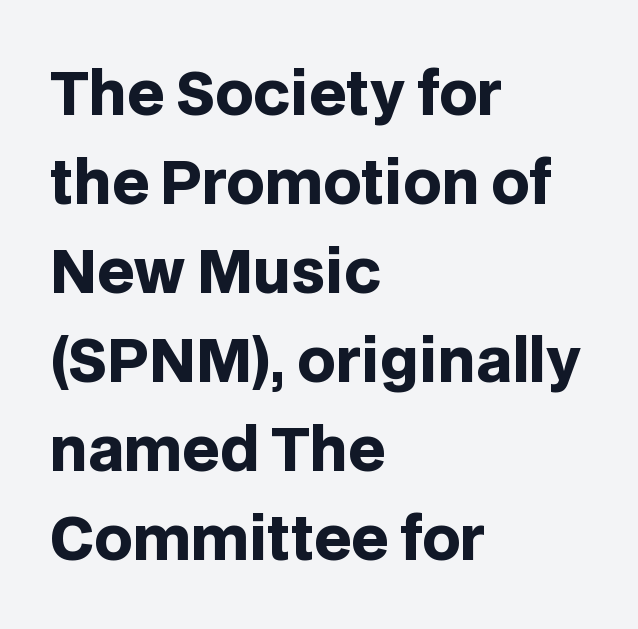
Q: Is the text bold? A: Yes.
Q: Is the text italic (slanted)? A: No, it is upright.
Q: Is the typeface a serif or a sans-serif typeface? A: Sans-serif.
Q: Is the text underlined? A: No.
Q: How is the paragraph aligned? A: Left-aligned.
Q: Is the spacing between letters normal or unusually wide? A: Normal.
Q: Is the spacing between lines tight, normal or loose? A: Normal.
Q: Width (condensed, normal, or wide)? A: Normal.
Q: Stroke contrast? A: Low.
Q: x-height? A: Large.
Q: Monospaced? A: No.
